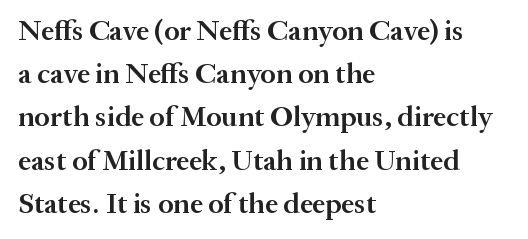
The image shows 29 px semibold serif type, upright; set left-aligned, normal line spacing (1.49x), normal letter spacing, not underlined; medium stroke contrast and a medium x-height.
